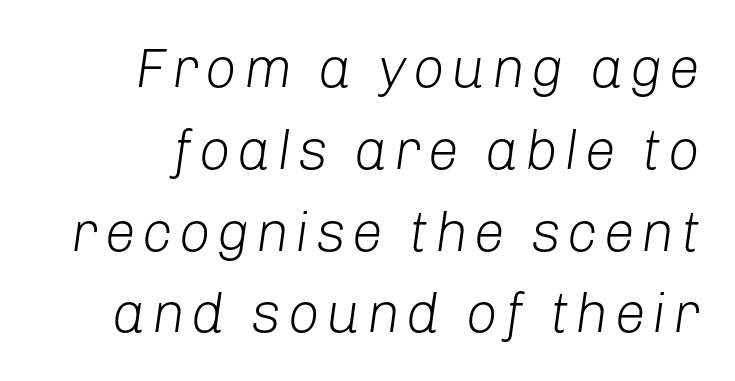
Check the space under the baseline: it is left empty. If you drew a line through each stem, it would be angled. Right-aligned paragraph, ragged on the left. This sample has the flowing, uneven cadence of proportional lettering. This block has exactly the height ordinary leading produces.
